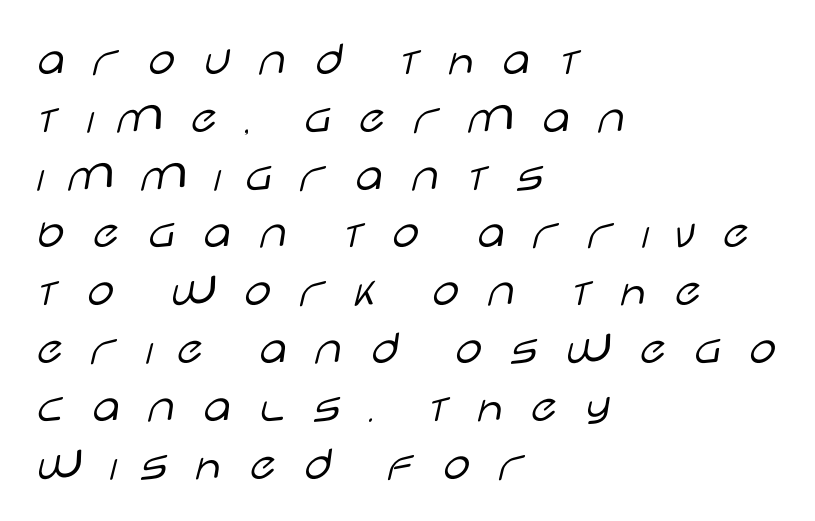
The compositor pushed each line to the left boundary. The font family rendered here belongs to the sans-serif group. The face used here is proportionally spaced, like ordinary book or web type. This reads as an unemphasized weight, regular at the heaviest. Bare-footed words on every line. The tracking jumps out immediately: characters are airy and widely separated.
